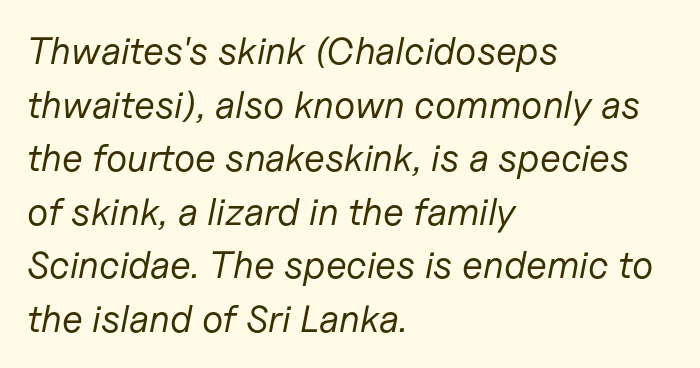
The image shows 38 px regular-weight type, italic (leaning right); set left-aligned, normal line spacing (1.41x), normal letter spacing, not underlined; low stroke contrast and a medium x-height.
